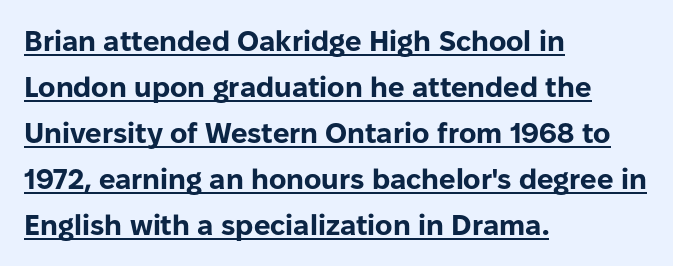
The image shows 29 px bold sans-serif type, upright; set left-aligned, normal line spacing (1.59x), normal letter spacing, underlined; low stroke contrast and a medium x-height.
